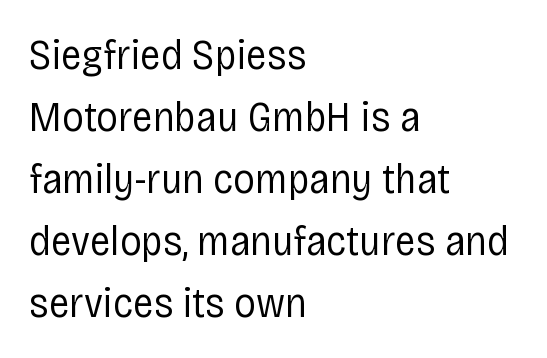
Is this a heavy cut? Hardly; it is regular or lighter. Students, observe: this is what conventionally led text looks like. These lines keep a tight, regular rhythm from letter to letter. The lines are quadded left.
